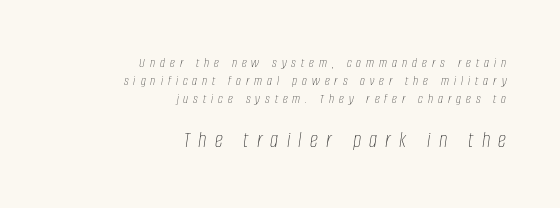
{"italic": "yes", "lean": "right", "slant_degrees": 8, "bold": "no", "underline": "no", "align": "right", "line_spacing": "normal", "line_spacing_ratio": 1.27, "letter_spacing": "wide", "letter_spacing_em": 0.36, "larger_block": "second", "size_ratio": 1.64, "glyph_px": 23}
